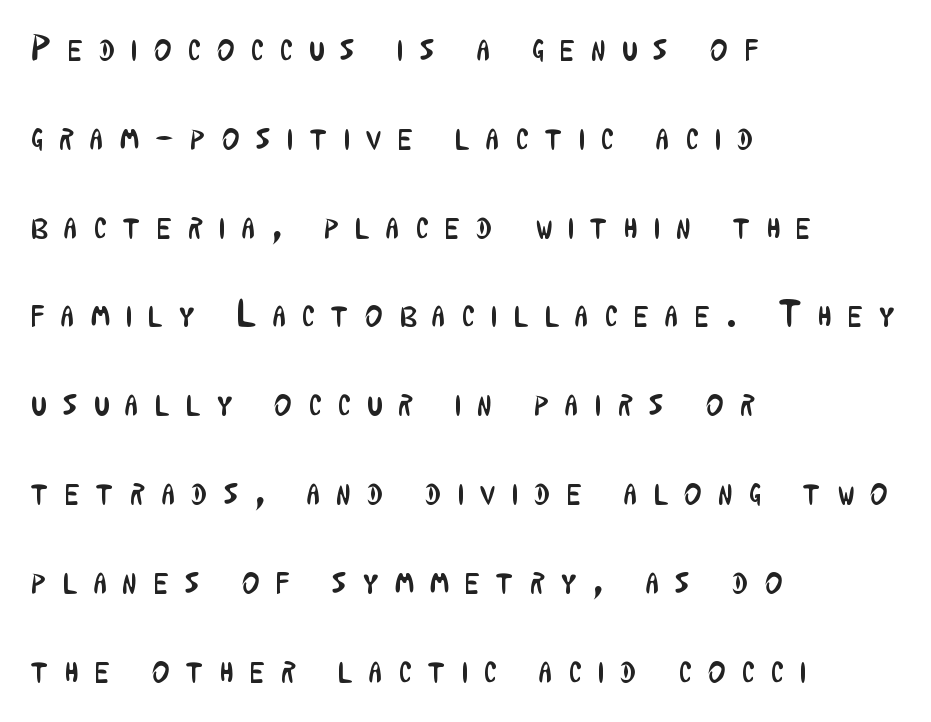
Q: Is the text bold? A: No.
Q: Is the text italic (slanted)? A: No, it is upright.
Q: Is the typeface a serif or a sans-serif typeface? A: Sans-serif.
Q: Is the text underlined? A: No.
Q: How is the paragraph aligned? A: Left-aligned.
Q: Is the spacing between letters normal or unusually wide? A: Unusually wide.
Q: Is the spacing between lines tight, normal or loose? A: Loose.
Q: Width (condensed, normal, or wide)? A: Condensed.
Q: Stroke contrast? A: Low.
Q: x-height? A: Medium.
Q: Monospaced? A: No.
